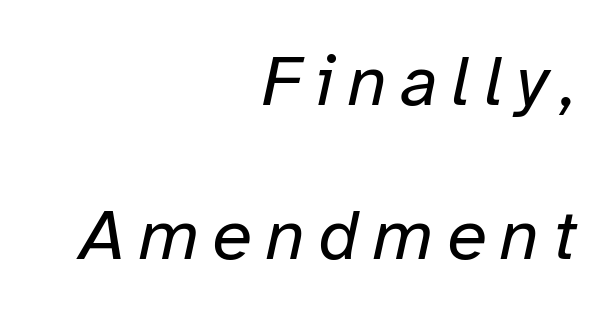
{"italic": "yes", "lean": "right", "slant_degrees": 12, "bold": "no", "weight": "regular", "width": "normal", "stroke_contrast": "low", "x_height": "medium", "monospaced": "no", "underline": "no", "align": "right", "line_spacing": "loose", "line_spacing_ratio": 2.14, "glyph_px": 72}
